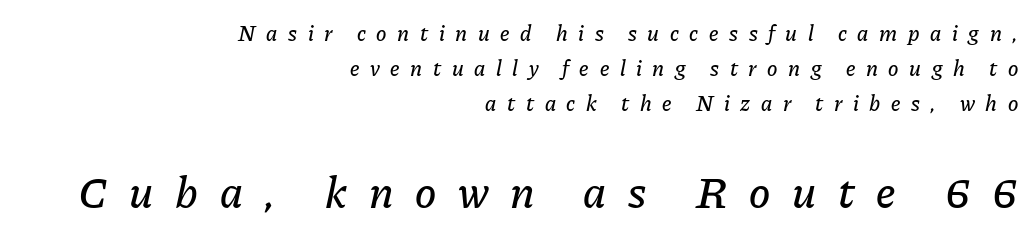
Character widths vary here, with narrow letters taking less room than wide ones. The specimen omits any rule beneath the text block's lines. The lines are quadded right. Larger block? The one below; the one above is distinctly smaller. Reading down the column, the eye jumps a familiar distance to each next line.
